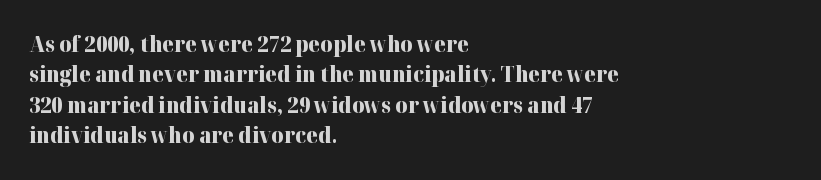
Notice how the stems are strictly vertical — no italics here. These words are printed bold, with thick strokes throughout. Leading: standard. You could call the tracking neutral — neither tight nor loose. The rendering anchors every line to the left-hand side. The words here are not underlined.
